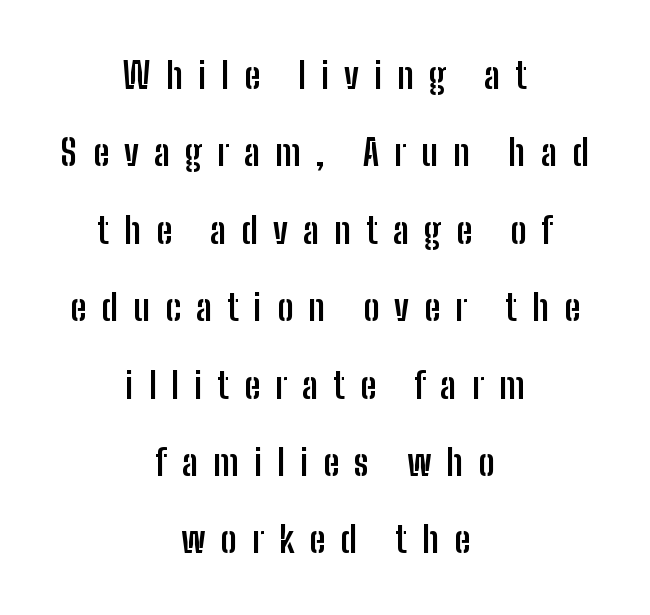
{"serif": "no", "italic": "no", "bold": "yes", "weight": "semibold", "width": "condensed", "stroke_contrast": "low", "x_height": "medium", "monospaced": "no", "underline": "no", "align": "center", "line_spacing": "loose", "line_spacing_ratio": 2.15, "letter_spacing": "wide", "letter_spacing_em": 0.42, "glyph_px": 36}
